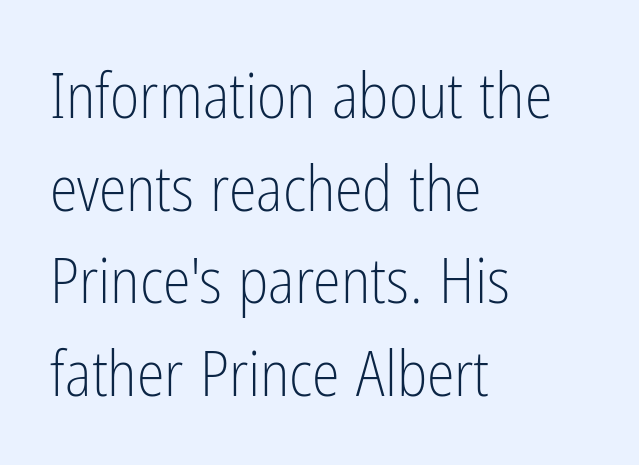
The image shows 63 px light, condensed sans-serif type, upright; set left-aligned, normal line spacing (1.47x), normal letter spacing, not underlined; low stroke contrast and a medium x-height.
